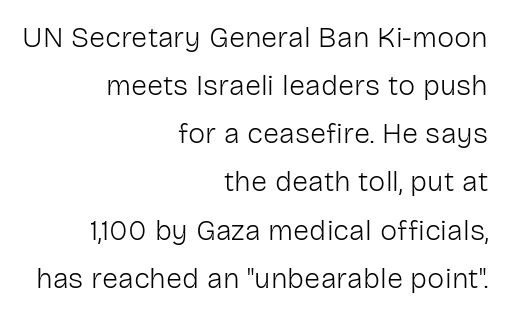
This sample uses an upright cut, with every glyph sitting square on the baseline. Baseline-to-baseline distance is the conventional proportion of letter height. These lines are composed in type without serifs. The face used here is proportionally spaced, like ordinary book or web type. No extra tracking has been applied to these lines.
